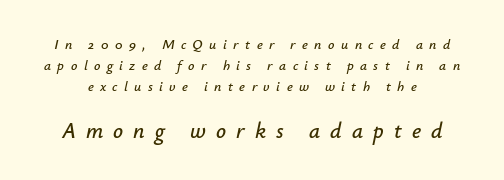
This rendering features lettering with no underline. The passage shown leans; its letterforms are oblique. You could only call the tracking loose — the letters float apart. Does the leading feel generous? No, just average.
